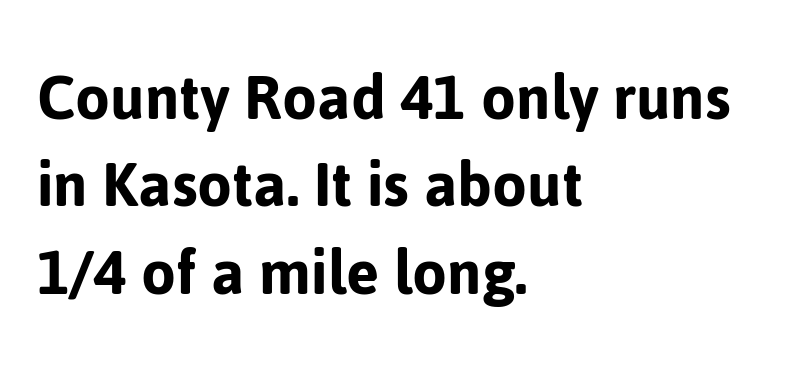
{"serif": "no", "italic": "no", "width": "normal", "stroke_contrast": "low", "x_height": "medium", "monospaced": "no", "underline": "no", "align": "left", "line_spacing_ratio": 1.23, "letter_spacing": "normal", "letter_spacing_em": 0.0, "glyph_px": 71}
